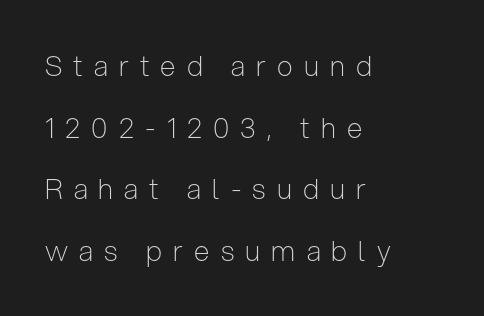
Each letter keeps its own natural width here, so spacing adapts to shape. Just letters on the line, the space beneath them empty. A great deal of white space separates one row of letters from the next. No letter is thick-stroked: the sample isn't bold. Display-style spreading of the glyphs; the letterfit is very open.
